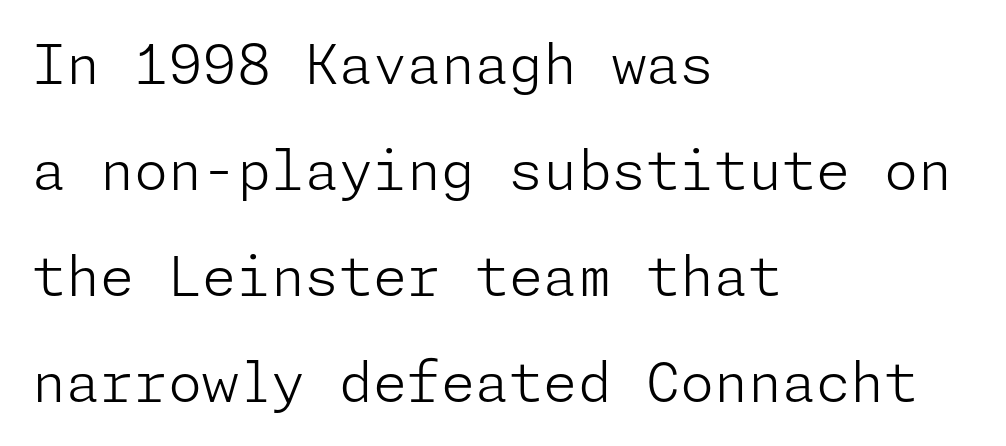
The image shows 55 px light sans-serif type, upright; set left-aligned, loose line spacing (1.93x), normal letter spacing, not underlined; low stroke contrast and a medium x-height.
